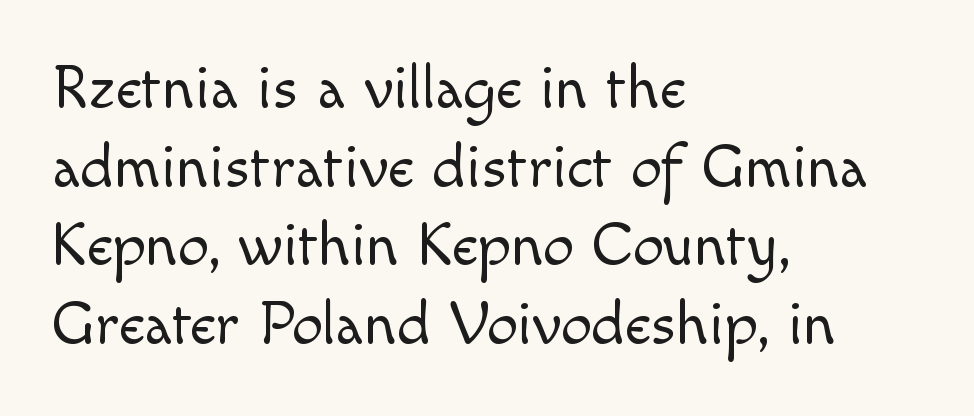
Q: Is the text bold? A: No.
Q: Is the text italic (slanted)? A: No, it is upright.
Q: Is the typeface a serif or a sans-serif typeface? A: Sans-serif.
Q: Is the text underlined? A: No.
Q: How is the paragraph aligned? A: Left-aligned.
Q: Is the spacing between letters normal or unusually wide? A: Normal.
Q: Is the spacing between lines tight, normal or loose? A: Normal.
Q: Width (condensed, normal, or wide)? A: Normal.
Q: x-height? A: Small.
Q: Monospaced? A: No.
